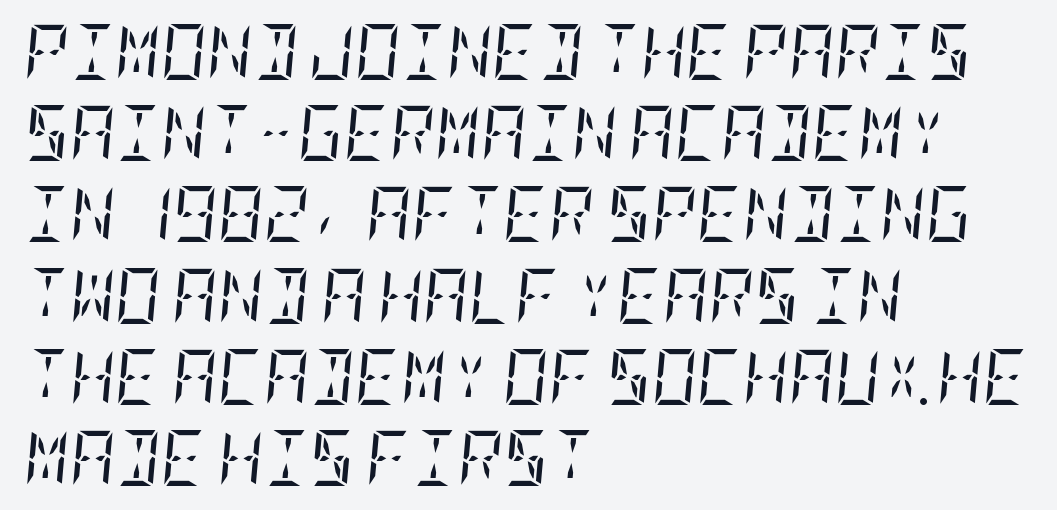
The weight would be labelled regular, book, light, or lighter still. This rendering features lettering with no underline. This rendering leaves character spacing at its baseline value. Slant detected: the letters are inclined. Line starts are locked; line ends wander. The lines sit at an ordinary, default distance from one another.
